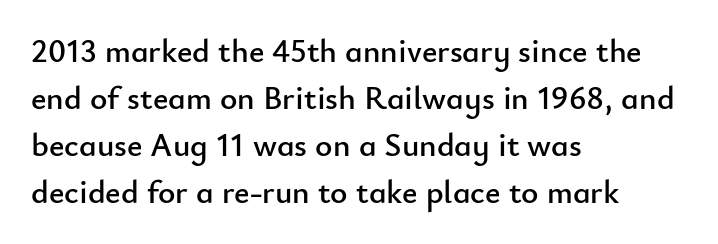
Q: Is the text italic (slanted)? A: No, it is upright.
Q: Is the typeface a serif or a sans-serif typeface? A: Sans-serif.
Q: Is the text underlined? A: No.
Q: How is the paragraph aligned? A: Left-aligned.
Q: Is the spacing between letters normal or unusually wide? A: Normal.
Q: Is the spacing between lines tight, normal or loose? A: Normal.
Q: Width (condensed, normal, or wide)? A: Normal.
Q: Stroke contrast? A: Low.
Q: x-height? A: Small.
Q: Monospaced? A: No.
